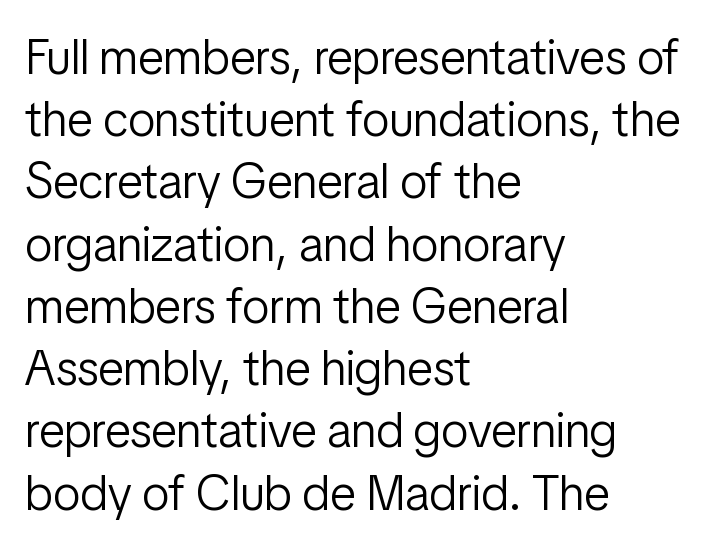
The image shows 49 px light, condensed sans-serif type, upright; set left-aligned, normal line spacing (1.27x), normal letter spacing, not underlined; low stroke contrast and a medium x-height.
